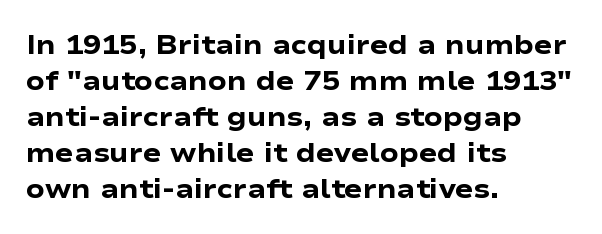
The image shows 27 px bold type, upright; set left-aligned, normal line spacing (1.33x), normal letter spacing, not underlined.
